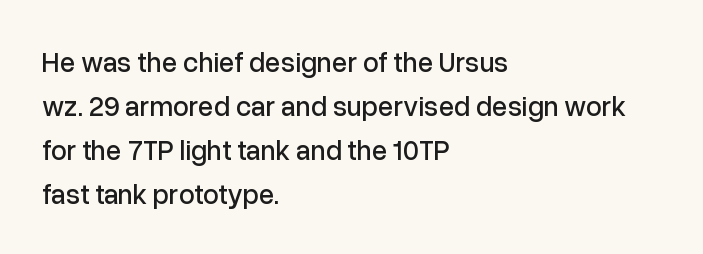
The image shows 28 px sans-serif type, upright; set left-aligned, normal line spacing (1.57x), normal letter spacing, not underlined; low stroke contrast and a medium x-height.
